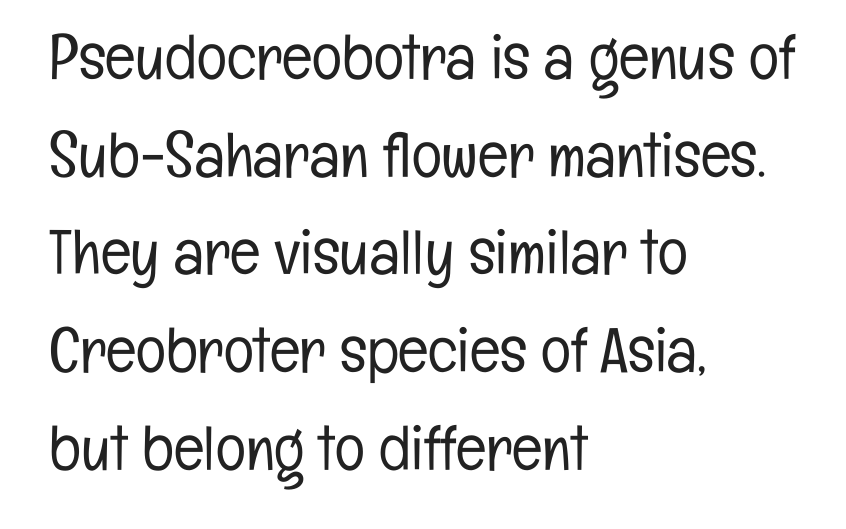
{"serif": "no", "italic": "no", "bold": "no", "weight": "light", "width": "condensed", "stroke_contrast": "low", "x_height": "medium", "monospaced": "no", "underline": "no", "align": "left", "line_spacing": "normal", "line_spacing_ratio": 1.55, "letter_spacing": "normal", "letter_spacing_em": 0.0, "glyph_px": 63}
